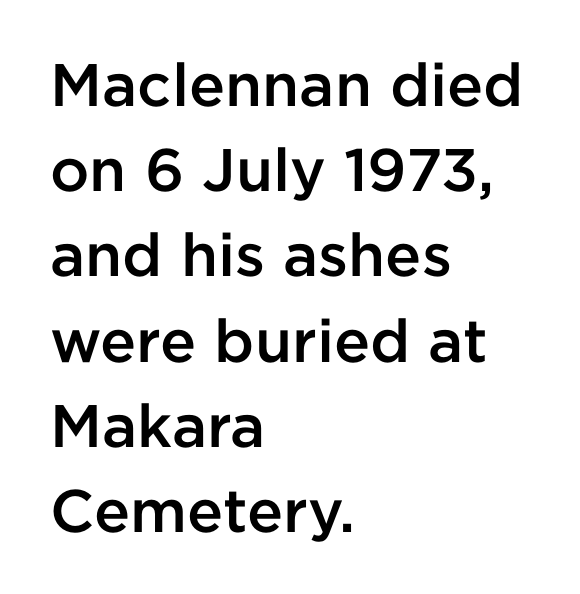
Q: Is the text bold? A: Semi-bold.
Q: Is the text italic (slanted)? A: No, it is upright.
Q: Is the typeface a serif or a sans-serif typeface? A: Sans-serif.
Q: Is the text underlined? A: No.
Q: How is the paragraph aligned? A: Left-aligned.
Q: Is the spacing between letters normal or unusually wide? A: Normal.
Q: Is the spacing between lines tight, normal or loose? A: Normal.
Q: Width (condensed, normal, or wide)? A: Normal.
Q: Stroke contrast? A: Low.
Q: x-height? A: Medium.
Q: Monospaced? A: No.
